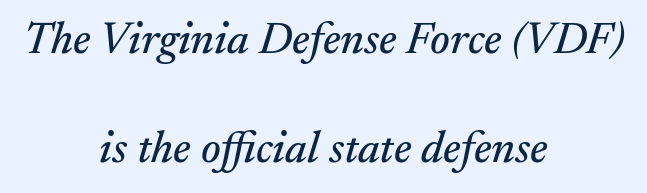
Q: Is the text italic (slanted)? A: Yes, it leans right by about 17 degrees.
Q: Is the typeface a serif or a sans-serif typeface? A: Serif.
Q: Is the text underlined? A: No.
Q: How is the paragraph aligned? A: Centered.
Q: Is the spacing between letters normal or unusually wide? A: Normal.
Q: Is the spacing between lines tight, normal or loose? A: Loose.
Q: Width (condensed, normal, or wide)? A: Normal.
Q: Stroke contrast? A: Medium.
Q: x-height? A: Small.
Q: Monospaced? A: No.
